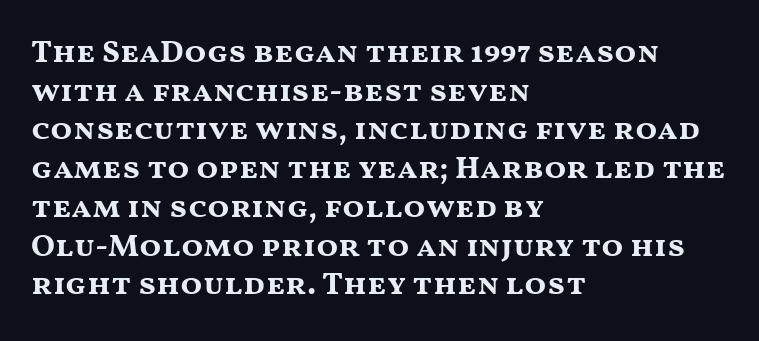
A typesetter would label this face a sans. Between one letter and the next there's only the usual sliver of space. All the whitespace from short lines collects on the right. Characters remain perfectly vertical along every line.
